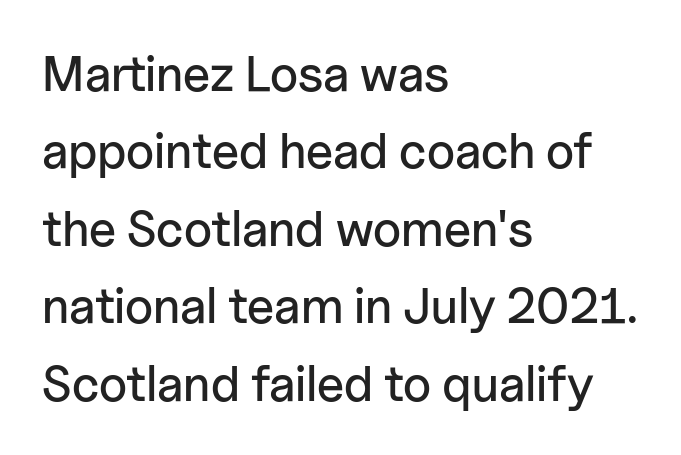
Do the characters align in a grid? No, the font is proportional. Is there any slant? The stems are plumb. No extra tracking has been applied to these lines. The rendering anchors every line to the left-hand side. The designer went with a sans here, leaving each stem footless. The rendering uses a moderate line-height, typical for paragraphs.
